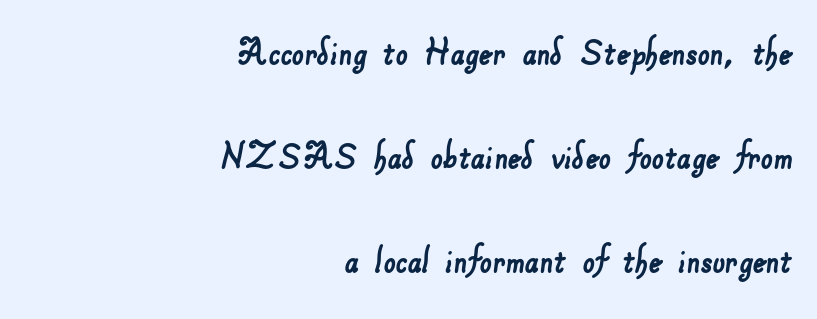
Observe the ordinary spacing: letters are neighbours, not strangers. In CSS terms this would be text-align: right. This is sans-serif lettering, the kind often seen on screens and signage. Glance below the letters and you will spot only blank space. Leading: increased.
